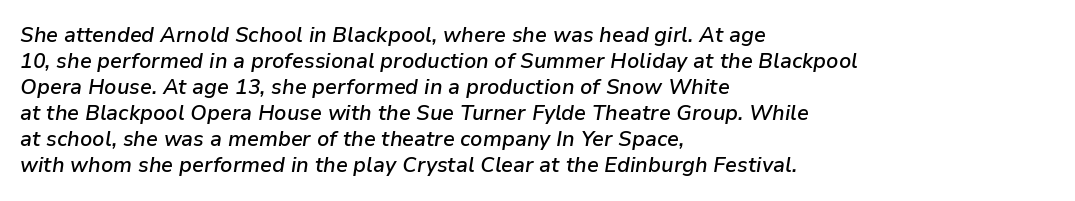
{"italic": "yes", "lean": "right", "slant_degrees": 9, "bold": "semi", "underline": "no", "align": "left", "line_spacing_ratio": 1.24, "letter_spacing": "normal", "letter_spacing_em": 0.0, "glyph_px": 21}
